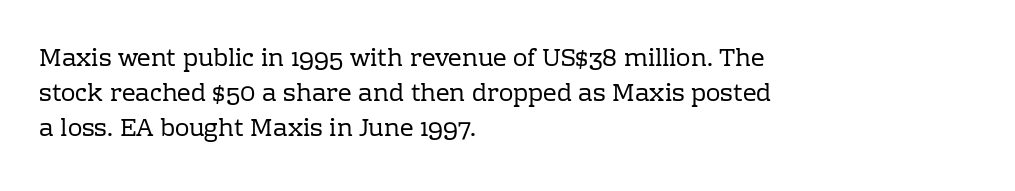
Q: Is the text bold? A: No.
Q: Is the text italic (slanted)? A: No, it is upright.
Q: Is the text underlined? A: No.
Q: How is the paragraph aligned? A: Left-aligned.
Q: Is the spacing between letters normal or unusually wide? A: Normal.
Q: Is the spacing between lines tight, normal or loose? A: Normal.
